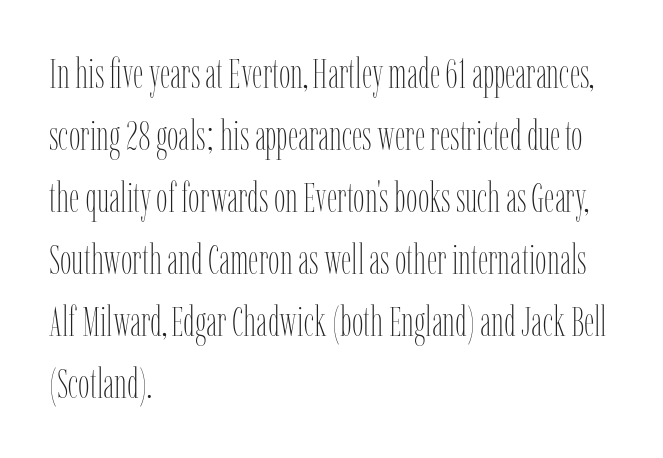
The rendering uses natural spacing where letterforms have individual widths. These glyphs show unthickened strokes, regular width or finer. You can tell it's not italic because the verticals are truly vertical. The lines sit at an ordinary, default distance from one another.
